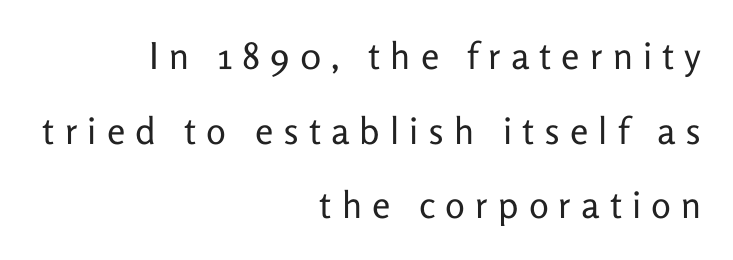
Each line ends at the same right margin while the left side varies. The glyphs in this specimen are sans serif. The passage shown has open, widely tracked lettering throughout. The font sits on the lighter half of the weight spectrum, regular included. A great deal of white space separates one row of letters from the next. Just letters on the line, the space beneath them empty.
